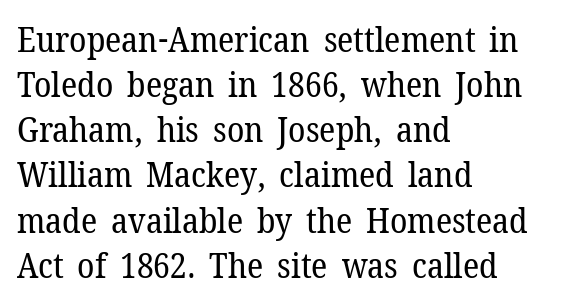
Check where the strokes stop: tiny serifs finish them off. Is this a heavy cut? Hardly; it is regular or lighter. Quick note: interline space is typical. The ragged edge is on the right, which tells us the setting is flush left. Letters rest on an invisible, unmarked baseline.
